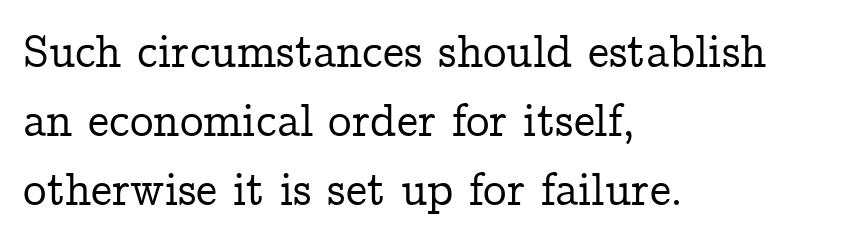
{"serif": "yes", "italic": "no", "width": "normal", "stroke_contrast": "low", "x_height": "medium", "monospaced": "no", "underline": "no", "align": "left", "line_spacing": "normal", "line_spacing_ratio": 1.47, "letter_spacing": "normal", "letter_spacing_em": 0.0, "glyph_px": 47}
